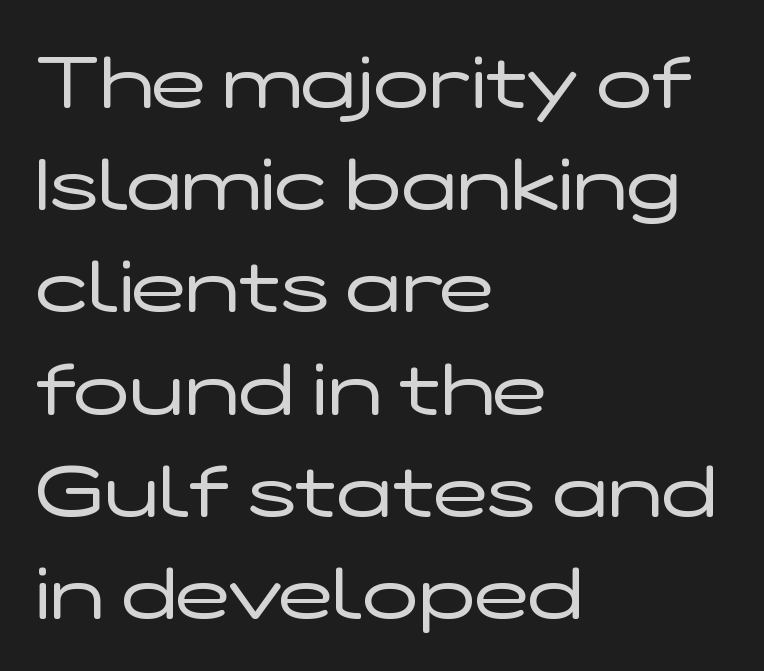
Posture: straight, roman, zero tilt. The rendering anchors every line to the left-hand side. Note: no serifs on the glyphs. Varying glyph widths throughout — classic text-font behaviour.
